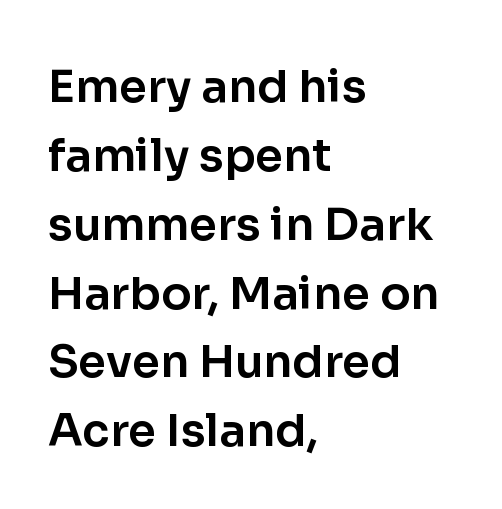
{"serif": "no", "italic": "no", "width": "normal", "stroke_contrast": "low", "x_height": "medium", "monospaced": "no", "underline": "no", "align": "left", "line_spacing": "normal", "line_spacing_ratio": 1.53, "letter_spacing": "normal", "letter_spacing_em": 0.0, "glyph_px": 45}
